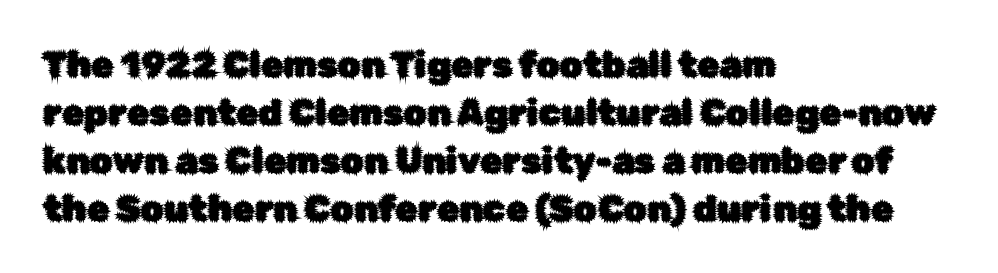
The image shows 36 px sans-serif type, upright; set left-aligned, normal line spacing (1.33x), normal letter spacing, not underlined; low stroke contrast and a medium x-height.
